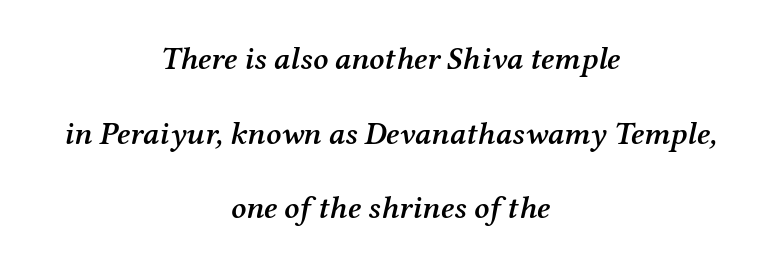
{"serif": "yes", "italic": "yes", "lean": "right", "slant_degrees": 12, "bold": "semi", "weight": "semibold", "width": "normal", "stroke_contrast": "medium", "x_height": "medium", "monospaced": "no", "underline": "no", "align": "center", "line_spacing": "loose", "line_spacing_ratio": 2.33, "letter_spacing": "normal", "letter_spacing_em": 0.0, "glyph_px": 32}
